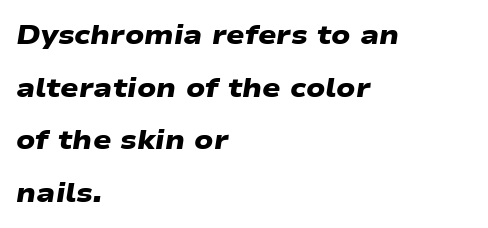
The image shows 27 px bold type; set left-aligned, loose line spacing (1.95x), normal letter spacing, not underlined.
